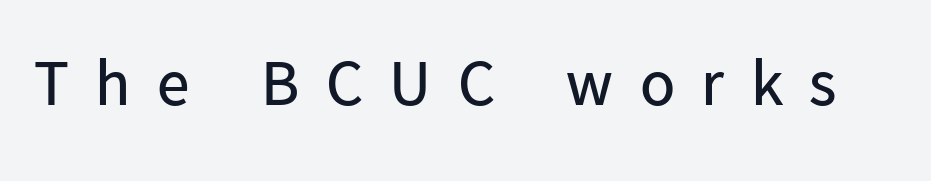
A sans-serif font was chosen for this passage. It's the straight-up-and-down kind of type. Tracking here is generous; glyphs stand well apart from one another. Proportional: the letters do not fall into vertical columns.
